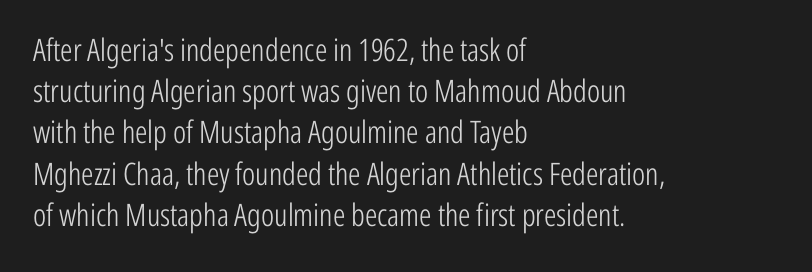
Q: Is the text bold? A: No.
Q: Is the text italic (slanted)? A: No, it is upright.
Q: Is the typeface a serif or a sans-serif typeface? A: Sans-serif.
Q: Is the text underlined? A: No.
Q: How is the paragraph aligned? A: Left-aligned.
Q: Is the spacing between letters normal or unusually wide? A: Normal.
Q: Is the spacing between lines tight, normal or loose? A: Normal.
Q: Width (condensed, normal, or wide)? A: Condensed.
Q: Stroke contrast? A: Low.
Q: x-height? A: Medium.
Q: Monospaced? A: No.
